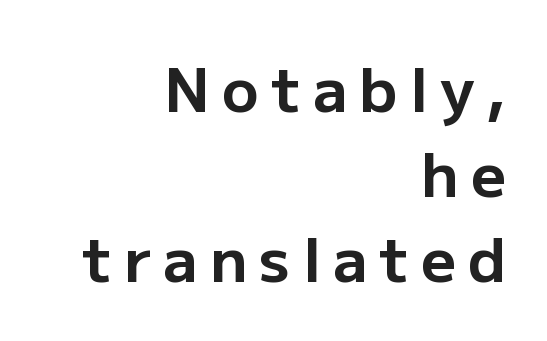
{"serif": "no", "italic": "no", "bold": "yes", "weight": "bold", "width": "normal", "stroke_contrast": "low", "x_height": "medium", "monospaced": "no", "underline": "no", "align": "right", "line_spacing": "normal", "line_spacing_ratio": 1.39, "letter_spacing": "wide", "letter_spacing_em": 0.2, "glyph_px": 61}
